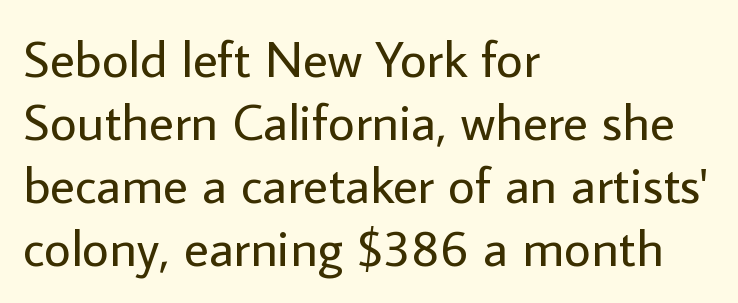
The image shows 52 px regular-weight sans-serif type, upright; set left-aligned, line spacing 1.21x, normal letter spacing, not underlined; low stroke contrast and a medium x-height.
